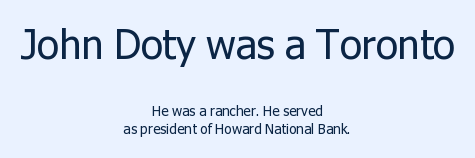
{"serif": "no", "italic": "no", "bold": "no", "weight": "regular", "width": "normal", "stroke_contrast": "low", "x_height": "medium", "monospaced": "no", "underline": "no", "align": "center", "line_spacing": "normal", "line_spacing_ratio": 1.27, "letter_spacing": "normal", "letter_spacing_em": 0.0, "larger_block": "first", "size_ratio": 2.93, "glyph_px": 41}
